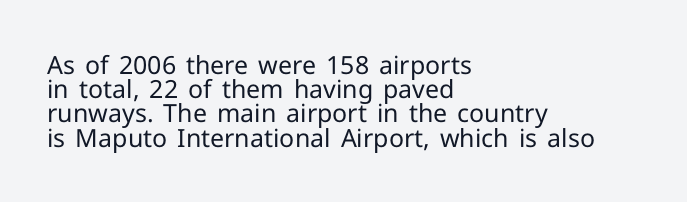
The image shows 25 px text type, upright; set left-aligned, tight line spacing (0.97x), normal letter spacing, not underlined.
